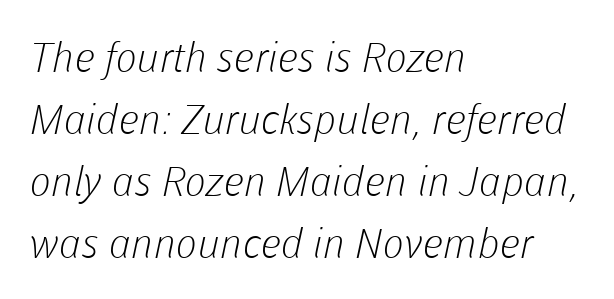
Q: Is the text bold? A: No.
Q: Is the typeface a serif or a sans-serif typeface? A: Sans-serif.
Q: Is the text underlined? A: No.
Q: How is the paragraph aligned? A: Left-aligned.
Q: Is the spacing between letters normal or unusually wide? A: Normal.
Q: Is the spacing between lines tight, normal or loose? A: Normal.
Q: Width (condensed, normal, or wide)? A: Normal.
Q: Stroke contrast? A: Low.
Q: x-height? A: Medium.
Q: Monospaced? A: No.
